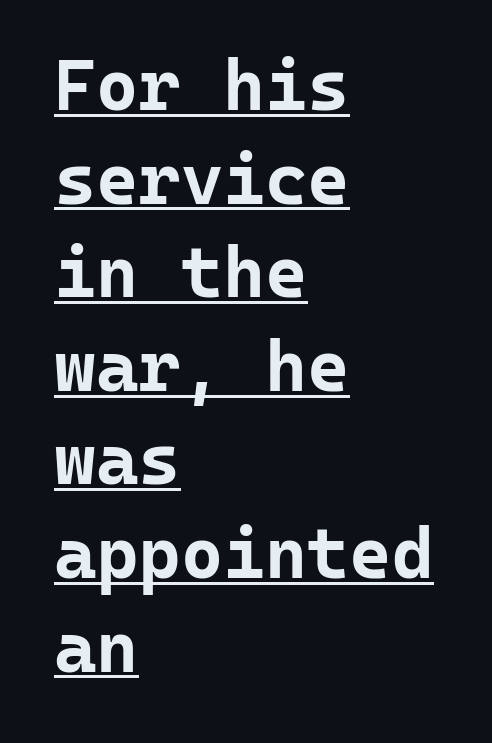
{"serif": "no", "italic": "no", "bold": "yes", "weight": "bold", "width": "normal", "stroke_contrast": "low", "x_height": "medium", "monospaced": "yes", "underline": "yes", "align": "left", "line_spacing": "normal", "line_spacing_ratio": 1.3, "letter_spacing": "normal", "letter_spacing_em": 0.0, "glyph_px": 72}
